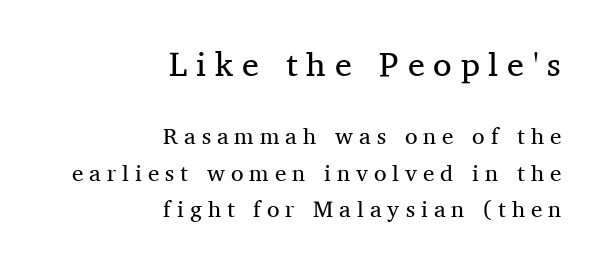
Old-style or modern, the face here clearly has serifs. Check under the words: just untouched page. Characters follow at a spacing far wider than the type designer built in. The lettering stays uniformly vertical, giving the passage a roman look. A student would call this right alignment; a typographer would say flush right, rag left. Is the lower block the larger one? No — the upper block carries the bigger type.
